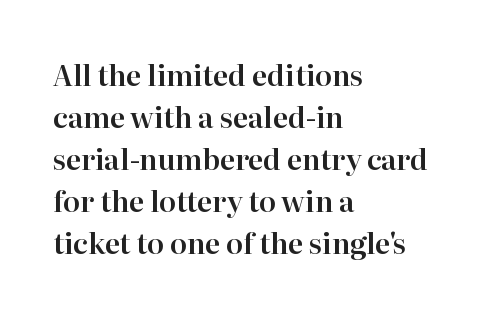
Q: Is the text italic (slanted)? A: No, it is upright.
Q: Is the typeface a serif or a sans-serif typeface? A: Serif.
Q: Is the text underlined? A: No.
Q: How is the paragraph aligned? A: Left-aligned.
Q: Is the spacing between letters normal or unusually wide? A: Normal.
Q: Is the spacing between lines tight, normal or loose? A: Normal.
Q: Width (condensed, normal, or wide)? A: Normal.
Q: Stroke contrast? A: High.
Q: x-height? A: Medium.
Q: Monospaced? A: No.
